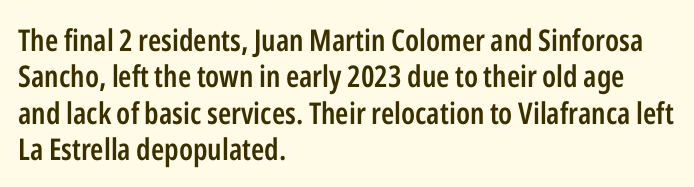
The image shows 30 px semibold, condensed sans-serif type, upright; set left-aligned, line spacing 1.21x, normal letter spacing, not underlined; low stroke contrast and a medium x-height.
